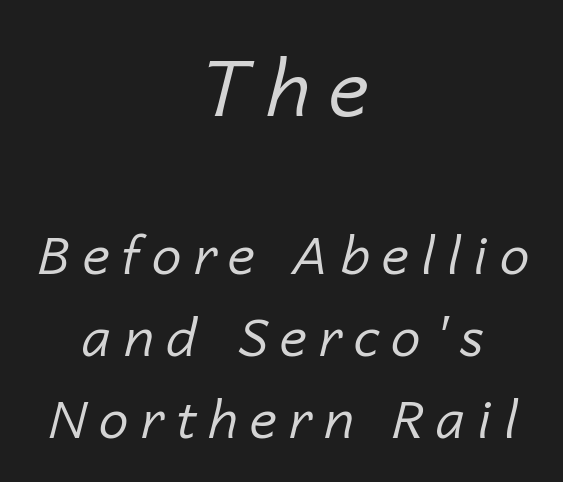
{"italic": "yes", "lean": "right", "slant_degrees": 14, "bold": "no", "weight": "regular", "width": "normal", "stroke_contrast": "low", "x_height": "medium", "monospaced": "no", "underline": "no", "align": "center", "line_spacing": "normal", "line_spacing_ratio": 1.55, "letter_spacing": "wide", "letter_spacing_em": 0.23, "larger_block": "first", "size_ratio": 1.49, "glyph_px": 79}
